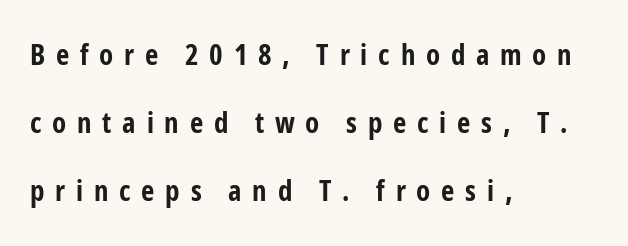
{"serif": "no", "italic": "no", "bold": "yes", "weight": "bold", "width": "condensed", "stroke_contrast": "low", "x_height": "medium", "monospaced": "no", "underline": "no", "align": "left", "line_spacing": "loose", "line_spacing_ratio": 2.35, "letter_spacing": "wide", "letter_spacing_em": 0.37, "glyph_px": 29}
